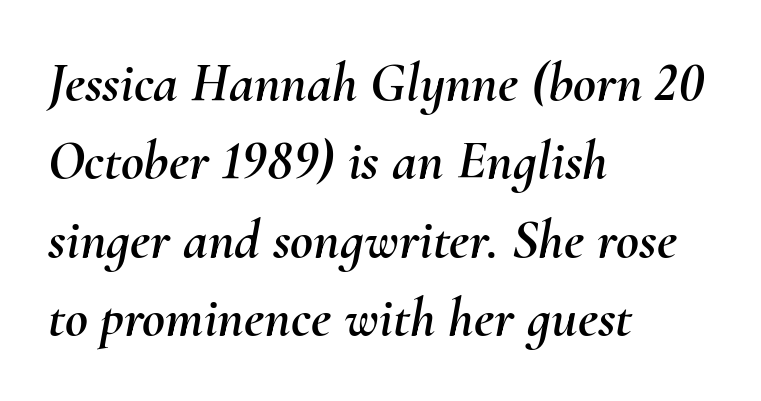
The passage shown is typed in a proportional face where columns would drift. The specimen omits any rule beneath the text block's lines. Spacing between characters is what you'd get straight out of the box. Slant detected: the letters are inclined. Quick note: interline space is typical.
